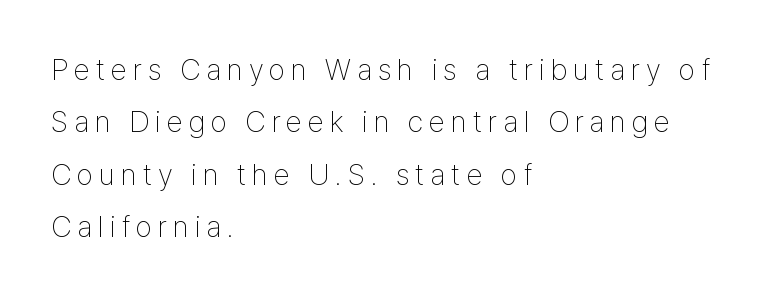
Q: Is the text bold? A: No.
Q: Is the text italic (slanted)? A: No, it is upright.
Q: Is the typeface a serif or a sans-serif typeface? A: Sans-serif.
Q: Is the text underlined? A: No.
Q: How is the paragraph aligned? A: Left-aligned.
Q: Width (condensed, normal, or wide)? A: Condensed.
Q: Stroke contrast? A: Low.
Q: x-height? A: Medium.
Q: Monospaced? A: No.
